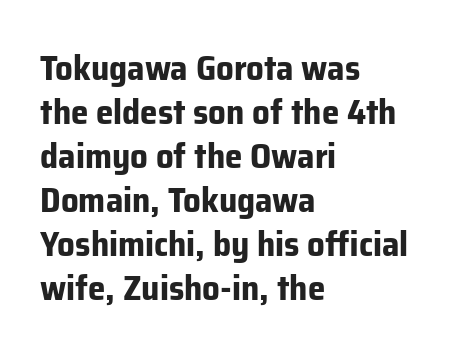
The image shows 35 px bold sans-serif type, upright; set left-aligned, normal line spacing (1.26x), normal letter spacing, not underlined; low stroke contrast and a medium x-height.
